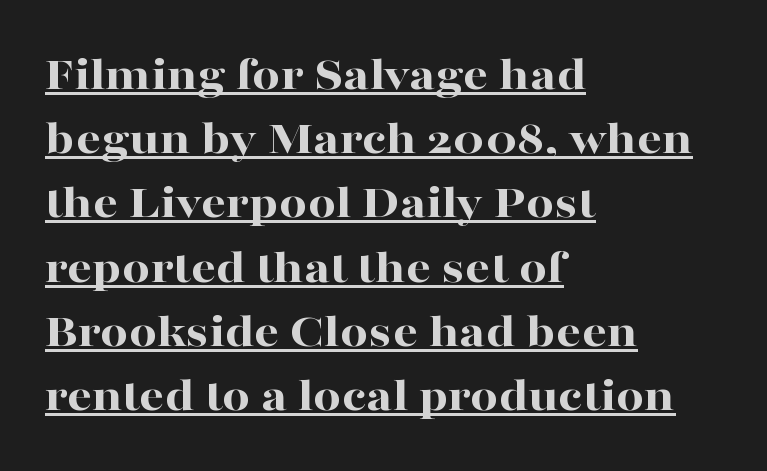
The rag falls on the right side of this text block. Typographically, this falls in the serif category. Do the characters align in a grid? No, the font is proportional. Descenders here cross a horizontal rule under the line.
